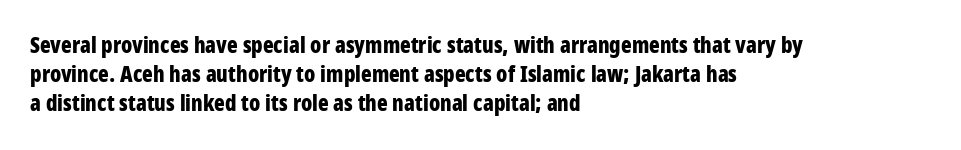
{"italic": "no", "bold": "yes", "underline": "no", "align": "left", "line_spacing": "normal", "line_spacing_ratio": 1.32, "letter_spacing": "normal", "letter_spacing_em": 0.0, "glyph_px": 22}
